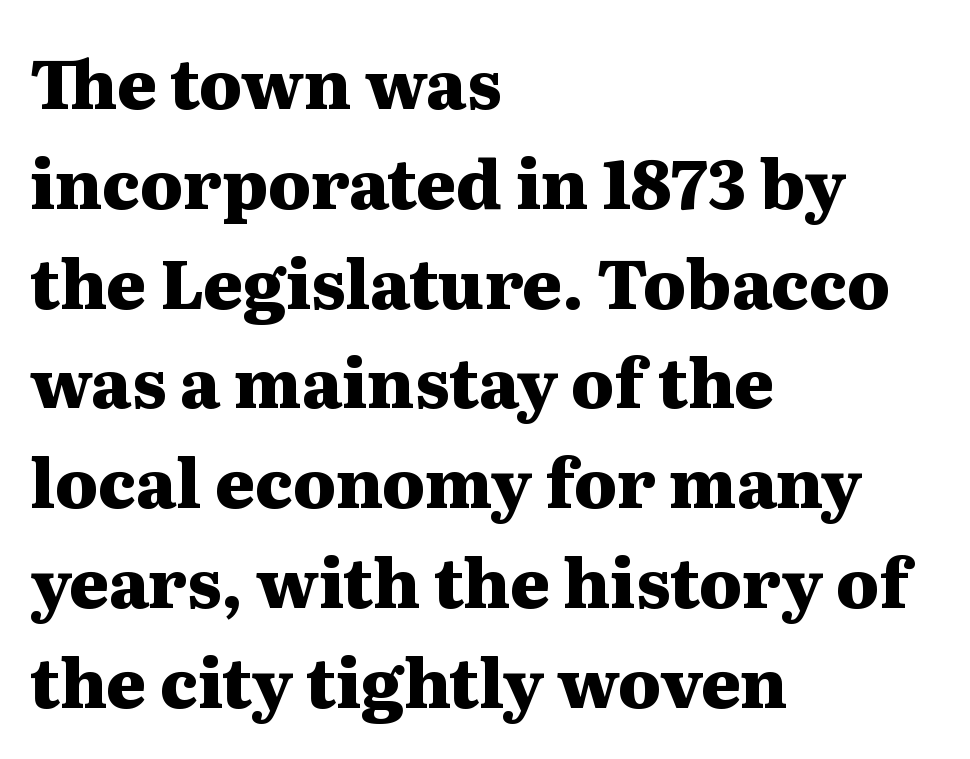
Q: Is the text bold? A: Yes.
Q: Is the text italic (slanted)? A: No, it is upright.
Q: Is the typeface a serif or a sans-serif typeface? A: Serif.
Q: Is the text underlined? A: No.
Q: How is the paragraph aligned? A: Left-aligned.
Q: Is the spacing between letters normal or unusually wide? A: Normal.
Q: Is the spacing between lines tight, normal or loose? A: Normal.
Q: Width (condensed, normal, or wide)? A: Wide.
Q: Stroke contrast? A: Medium.
Q: x-height? A: Medium.
Q: Monospaced? A: No.
